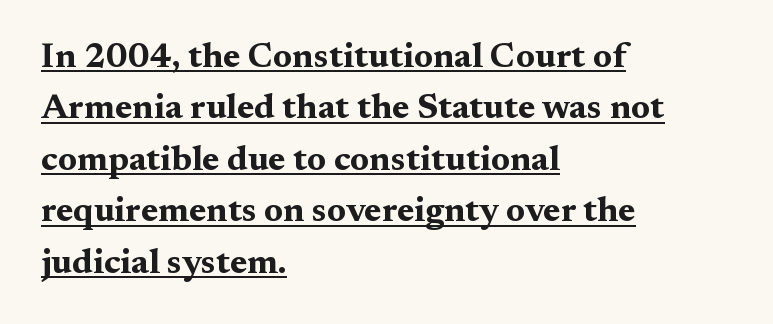
{"serif": "yes", "italic": "no", "bold": "yes", "weight": "bold", "width": "wide", "stroke_contrast": "medium", "x_height": "medium", "monospaced": "no", "underline": "yes", "align": "left", "line_spacing": "normal", "line_spacing_ratio": 1.47, "letter_spacing": "normal", "letter_spacing_em": 0.0, "glyph_px": 35}
